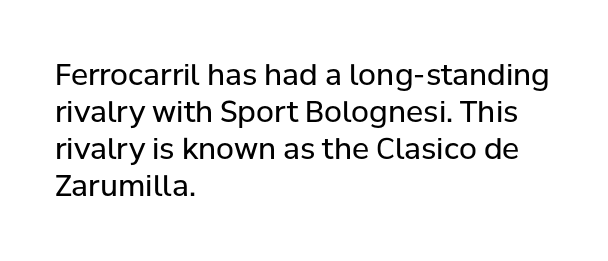
Decoration check: the copy has no underline. Is this a heavy cut? Hardly; it is regular or lighter. The lines are quadded left. Notice how the stems are strictly vertical — no italics here.
